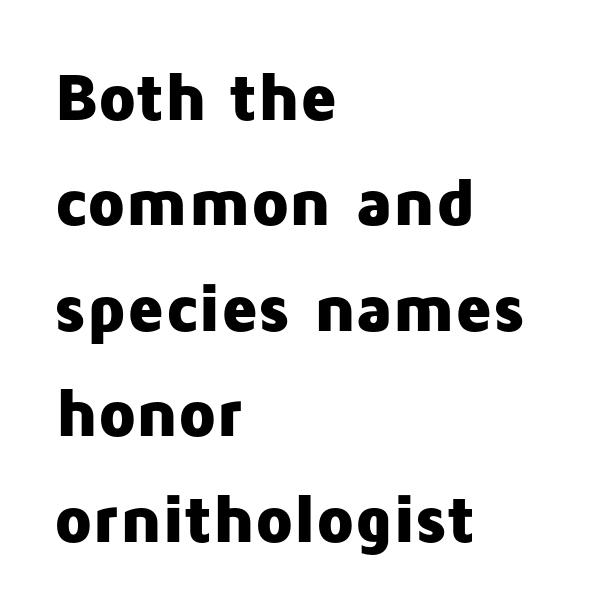
{"serif": "no", "italic": "no", "bold": "yes", "weight": "heavy", "width": "normal", "stroke_contrast": "low", "x_height": "medium", "monospaced": "no", "underline": "no", "align": "left", "line_spacing": "normal", "line_spacing_ratio": 1.55, "letter_spacing": "normal", "letter_spacing_em": 0.0, "glyph_px": 68}
